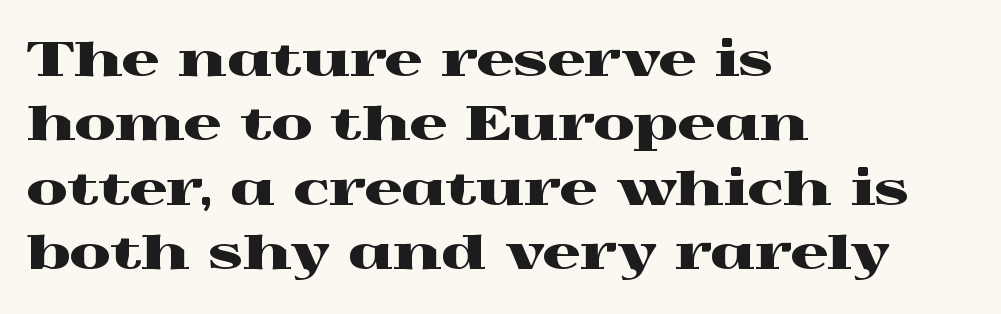
The image shows 47 px wide serif type, upright; set left-aligned, normal line spacing (1.37x), normal letter spacing, not underlined; a medium x-height.
